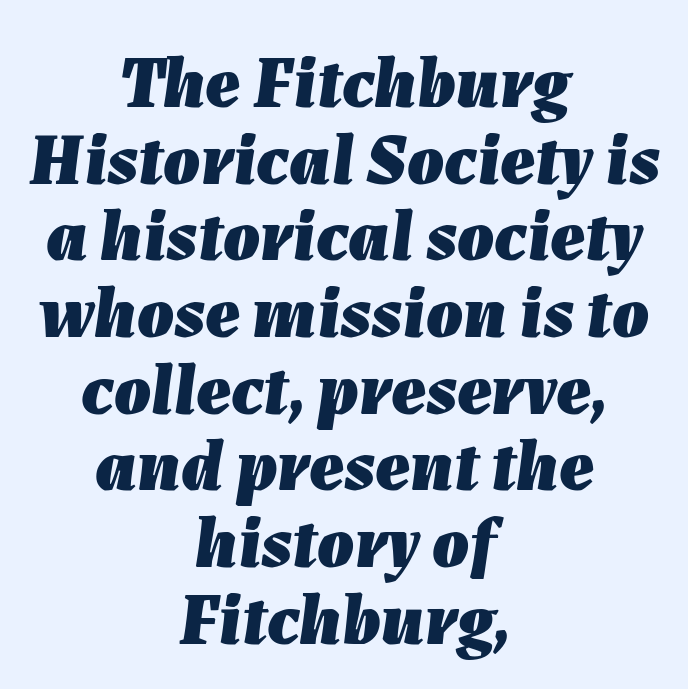
Type without underlining. Vertically, the passage feels compressed, each row crowding the next. The whole block is typeset with a tilt. Note the varied advance widths — an 'i' is clearly narrower than an 'm'. Glyph-to-glyph distance matches everyday printed text.
